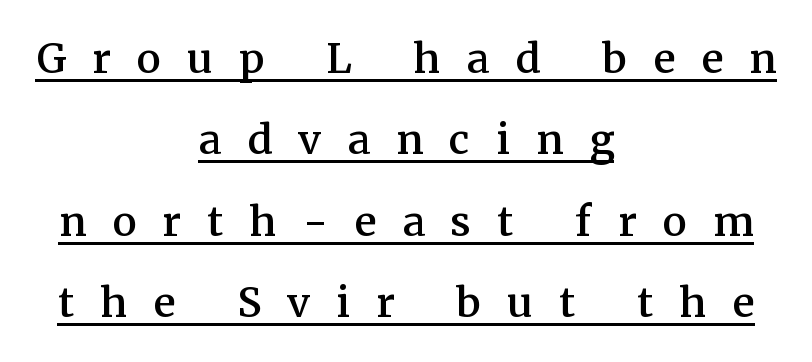
The image shows 55 px serif type, upright; set centered, normal line spacing (1.48x), unusually wide letter spacing (+0.47 em), underlined; medium stroke contrast and a medium x-height.
